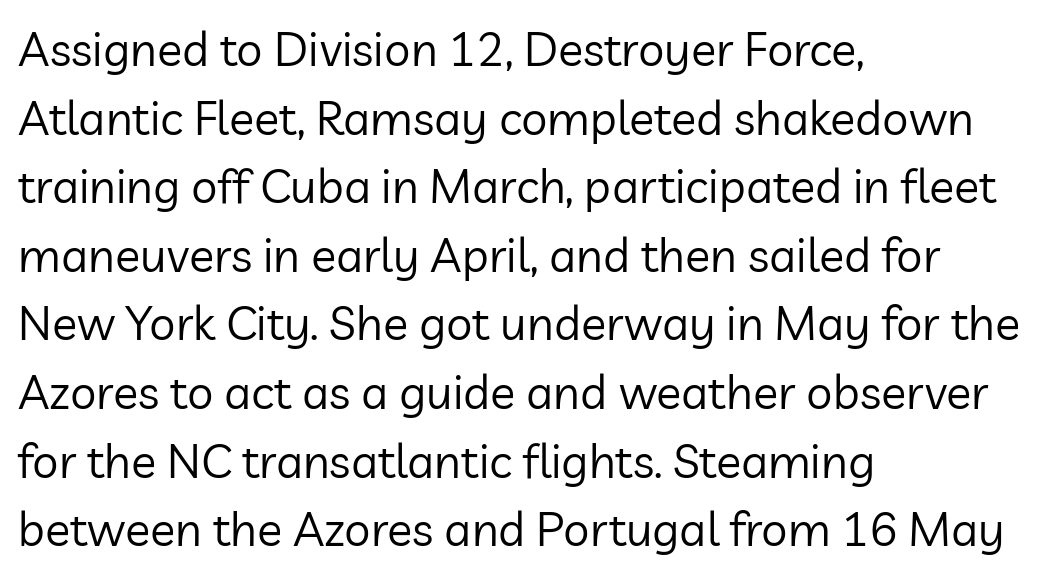
Leading matches the norm, producing a regular column. No word sits above an underline. Italic: no, the glyphs are upright roman. The rendering shows plain stroke endings on the letterforms — a sans-serif design. The typeface has the unassuming heft of standard copy or less.
